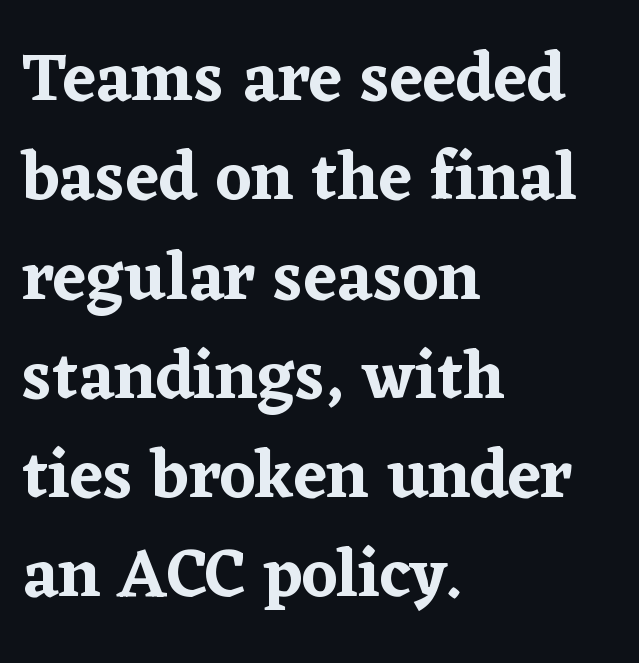
Q: Is the text italic (slanted)? A: No, it is upright.
Q: Is the typeface a serif or a sans-serif typeface? A: Serif.
Q: Is the text underlined? A: No.
Q: How is the paragraph aligned? A: Left-aligned.
Q: Is the spacing between letters normal or unusually wide? A: Normal.
Q: Is the spacing between lines tight, normal or loose? A: Normal.
Q: Width (condensed, normal, or wide)? A: Normal.
Q: Stroke contrast? A: Low.
Q: x-height? A: Medium.
Q: Monospaced? A: No.
